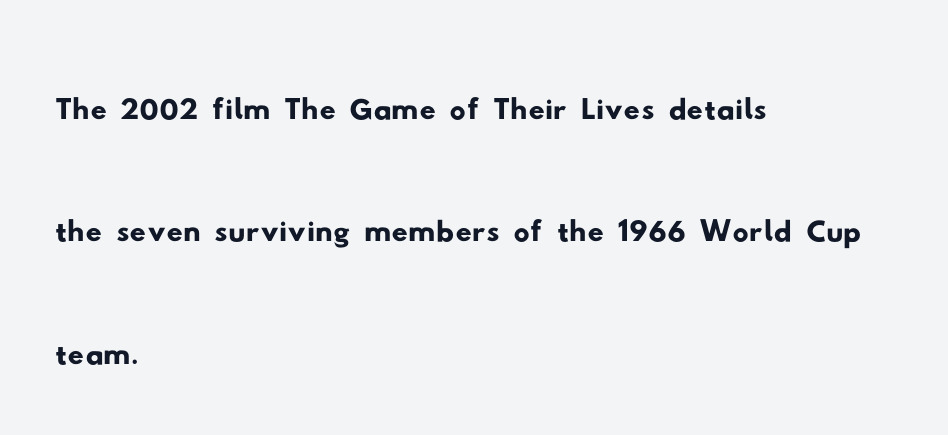
Here the designer chose a conventional face with non-uniform glyph widths. The gap between lines stays unmarked. These lines are set flush left with a ragged right edge. Does extra space separate the letters? No, they use regular spacing. You can tell from the bare stems that sans-serif type was used.
